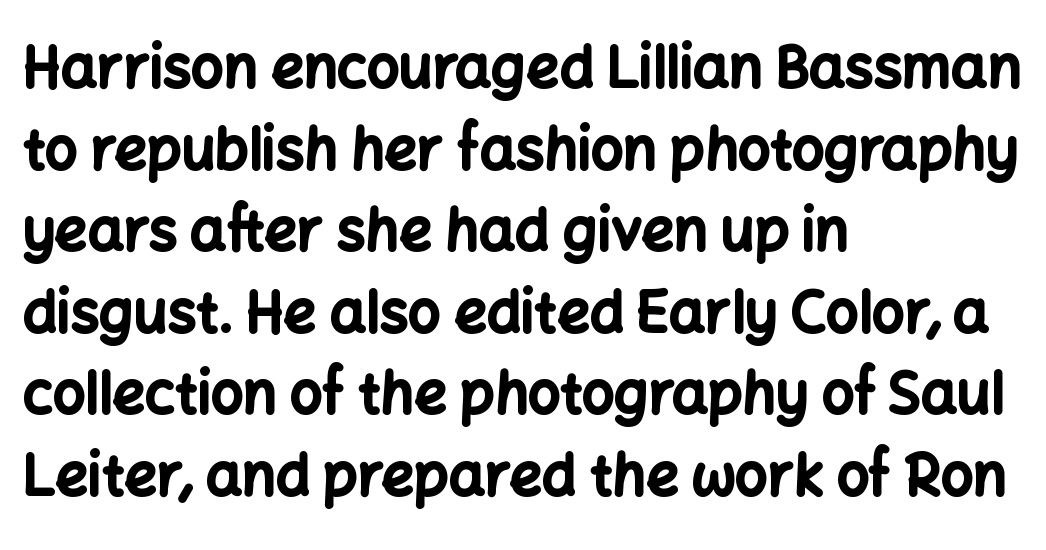
{"serif": "no", "italic": "no", "bold": "yes", "weight": "bold", "width": "normal", "stroke_contrast": "low", "x_height": "medium", "monospaced": "no", "underline": "no", "align": "left", "line_spacing": "normal", "line_spacing_ratio": 1.43, "letter_spacing": "normal", "letter_spacing_em": 0.0, "glyph_px": 57}
